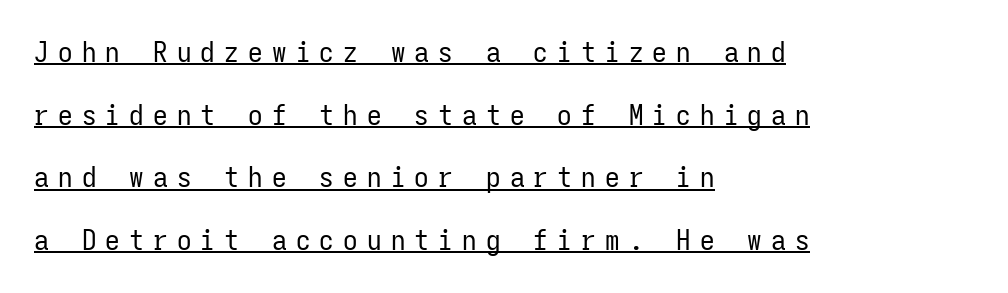
{"serif": "no", "italic": "no", "bold": "no", "weight": "regular", "width": "condensed", "stroke_contrast": "low", "x_height": "medium", "monospaced": "yes", "underline": "yes", "align": "left", "line_spacing": "loose", "line_spacing_ratio": 2.16, "letter_spacing": "wide", "letter_spacing_em": 0.32, "glyph_px": 29}
